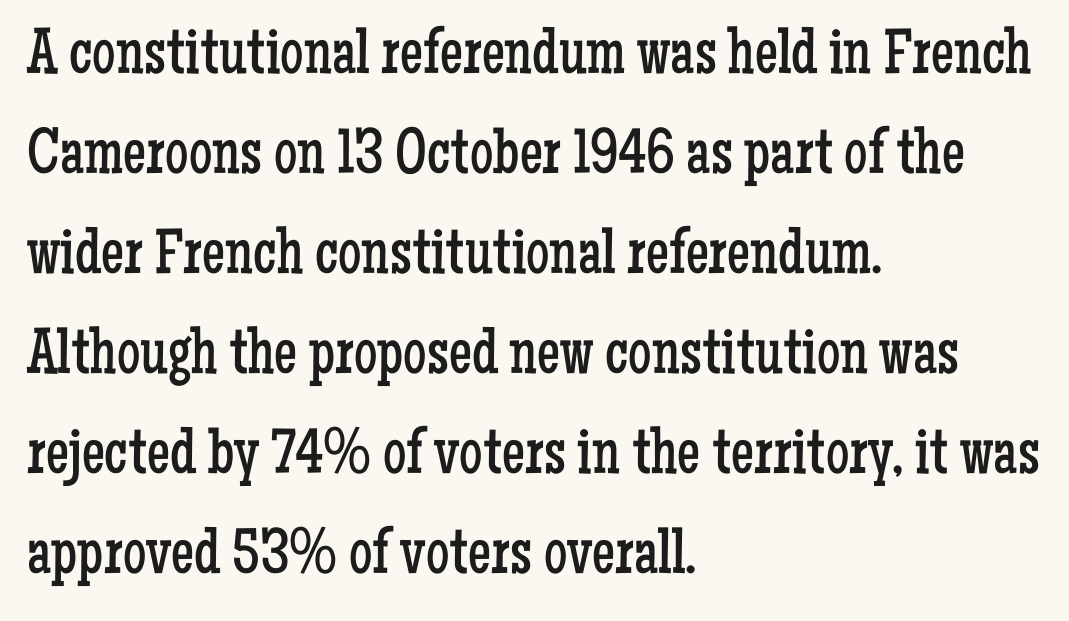
{"serif": "yes", "italic": "no", "bold": "no", "weight": "regular", "width": "condensed", "stroke_contrast": "low", "x_height": "medium", "monospaced": "no", "underline": "no", "align": "left", "line_spacing": "normal", "line_spacing_ratio": 1.54, "letter_spacing": "normal", "letter_spacing_em": 0.0, "glyph_px": 65}
